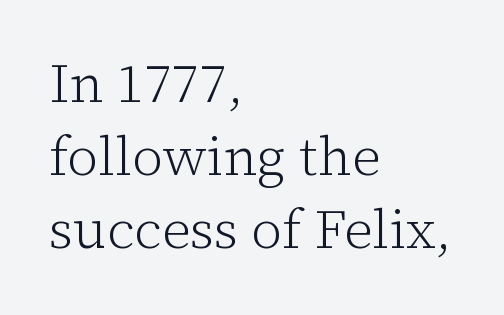
Q: Is the text bold? A: No.
Q: Is the text italic (slanted)? A: No, it is upright.
Q: Is the typeface a serif or a sans-serif typeface? A: Serif.
Q: Is the text underlined? A: No.
Q: How is the paragraph aligned? A: Left-aligned.
Q: Is the spacing between letters normal or unusually wide? A: Normal.
Q: Is the spacing between lines tight, normal or loose? A: Normal.
Q: Width (condensed, normal, or wide)? A: Normal.
Q: Stroke contrast? A: Low.
Q: x-height? A: Medium.
Q: Monospaced? A: No.
